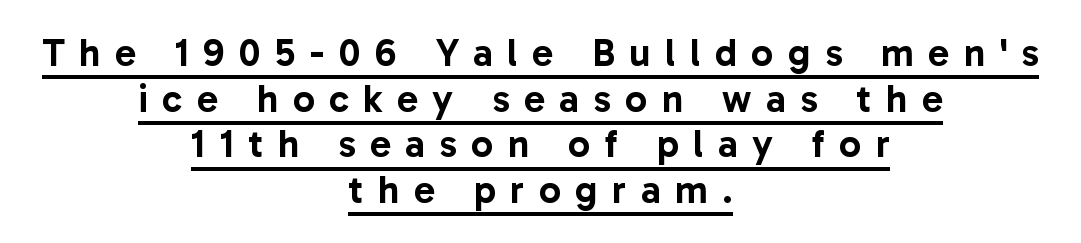
The rendered words wear a rule along their underside. Someone cranked the tracking dial way up on this one. Proportional: the letters do not fall into vertical columns. Does the lettering tilt? It doesn't — this is upright. Unlike a traditional serif, this face leaves its strokes unadorned.
